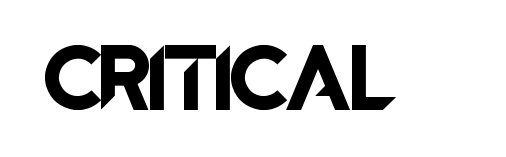
The image shows 68 px sans-serif type, upright; set normal letter spacing, not underlined; low stroke contrast and a large x-height.
